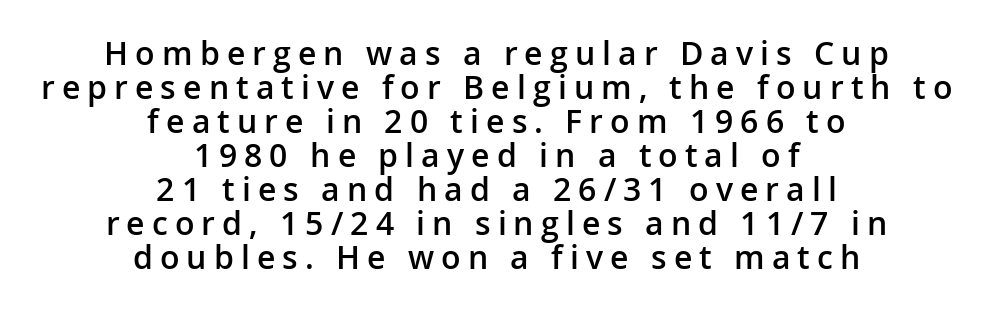
The image shows 32 px semibold sans-serif type, upright; set centered, tight line spacing (1.06x), unusually wide letter spacing (+0.22 em), not underlined; low stroke contrast and a medium x-height.
